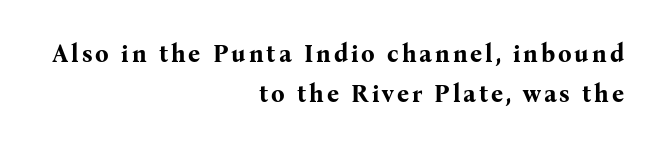
{"italic": "no", "bold": "yes", "underline": "no", "align": "right", "line_spacing": "normal", "line_spacing_ratio": 1.68, "glyph_px": 24}
